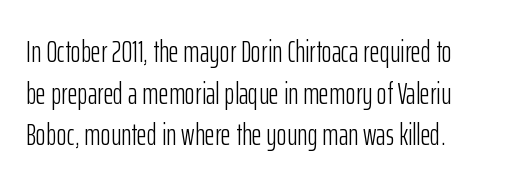
{"serif": "no", "italic": "no", "bold": "no", "weight": "light", "width": "condensed", "stroke_contrast": "low", "x_height": "medium", "monospaced": "no", "underline": "no", "align": "left", "line_spacing": "normal", "line_spacing_ratio": 1.34, "letter_spacing": "normal", "letter_spacing_em": 0.0, "glyph_px": 31}
